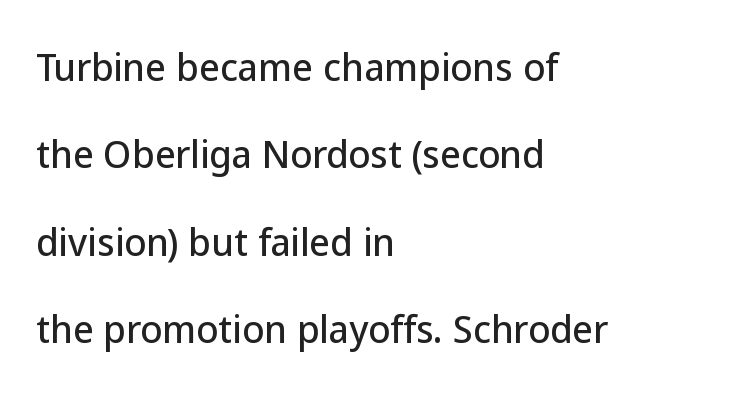
{"serif": "no", "italic": "no", "width": "normal", "stroke_contrast": "low", "x_height": "medium", "monospaced": "no", "underline": "no", "align": "left", "line_spacing": "loose", "line_spacing_ratio": 2.43, "letter_spacing": "normal", "letter_spacing_em": 0.0, "glyph_px": 36}
